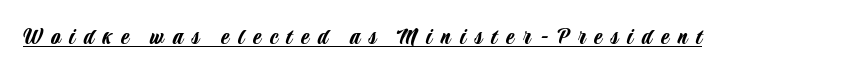
Q: Is the text italic (slanted)? A: Yes.
Q: Is the text underlined? A: Yes.
Q: Is the spacing between letters normal or unusually wide? A: Unusually wide.
